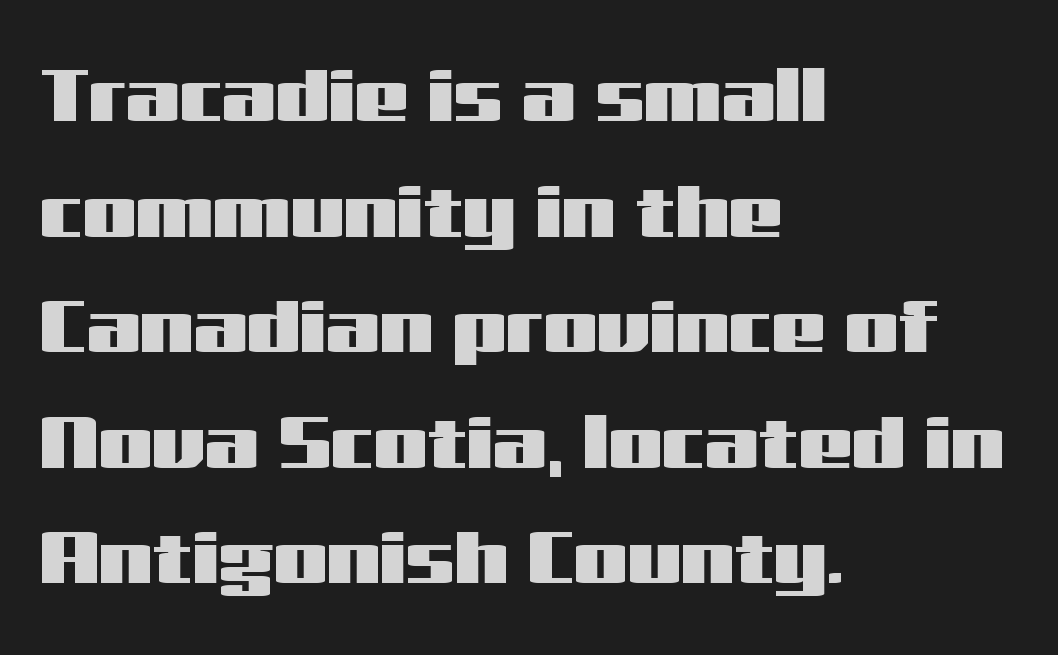
{"serif": "no", "italic": "no", "width": "wide", "stroke_contrast": "medium", "x_height": "medium", "monospaced": "no", "underline": "no", "align": "left", "line_spacing": "normal", "line_spacing_ratio": 1.52, "letter_spacing": "normal", "letter_spacing_em": 0.0, "glyph_px": 76}
